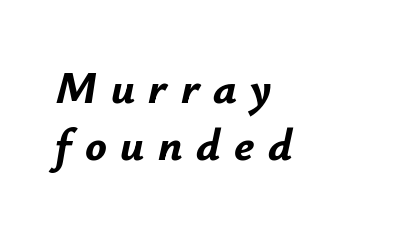
Q: Is the text bold? A: Yes.
Q: Is the text italic (slanted)? A: Yes, it leans right by about 12 degrees.
Q: Is the text underlined? A: No.
Q: How is the paragraph aligned? A: Left-aligned.
Q: Is the spacing between letters normal or unusually wide? A: Unusually wide.
Q: Is the spacing between lines tight, normal or loose? A: Normal.
Q: Width (condensed, normal, or wide)? A: Normal.
Q: Stroke contrast? A: Low.
Q: x-height? A: Small.
Q: Monospaced? A: No.
